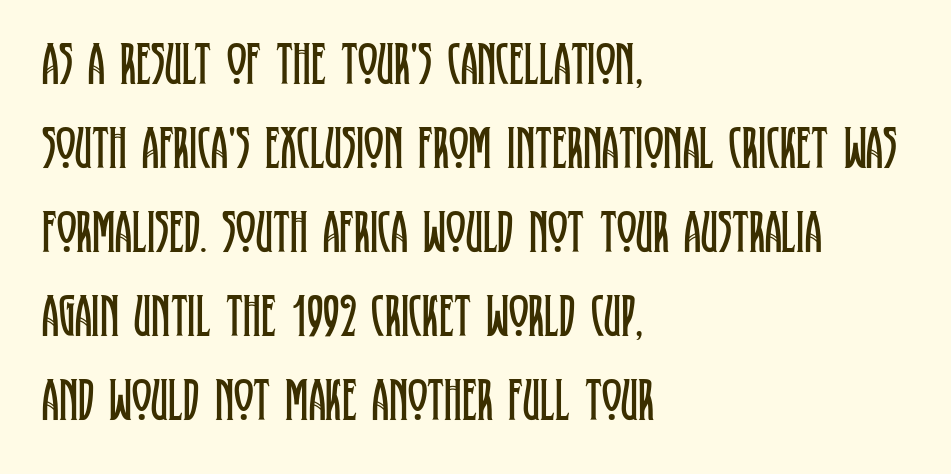
{"serif": "yes", "italic": "no", "bold": "no", "weight": "regular", "width": "condensed", "stroke_contrast": "low", "x_height": "large", "monospaced": "no", "underline": "no", "align": "left", "line_spacing": "normal", "line_spacing_ratio": 1.4, "letter_spacing": "normal", "letter_spacing_em": 0.0, "glyph_px": 60}
